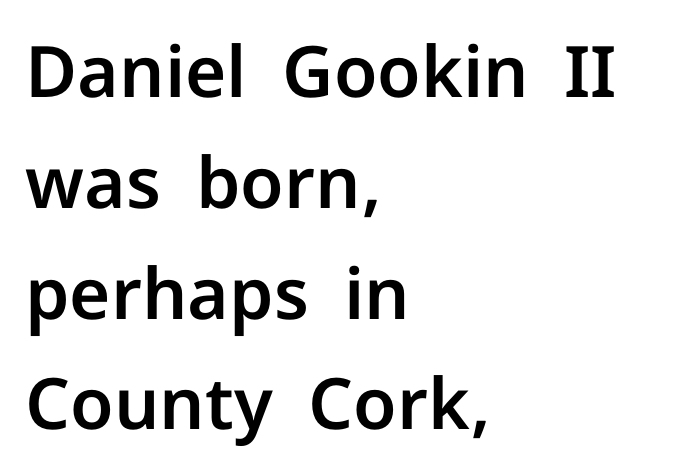
The image shows 71 px sans-serif type, upright; set left-aligned, normal line spacing (1.56x), normal letter spacing, not underlined; low stroke contrast and a medium x-height.
